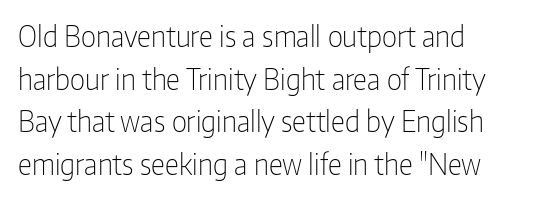
{"serif": "no", "italic": "no", "bold": "no", "weight": "light", "width": "condensed", "stroke_contrast": "low", "x_height": "medium", "monospaced": "no", "underline": "no", "align": "left", "line_spacing": "normal", "line_spacing_ratio": 1.52, "letter_spacing": "normal", "letter_spacing_em": 0.0, "glyph_px": 28}
